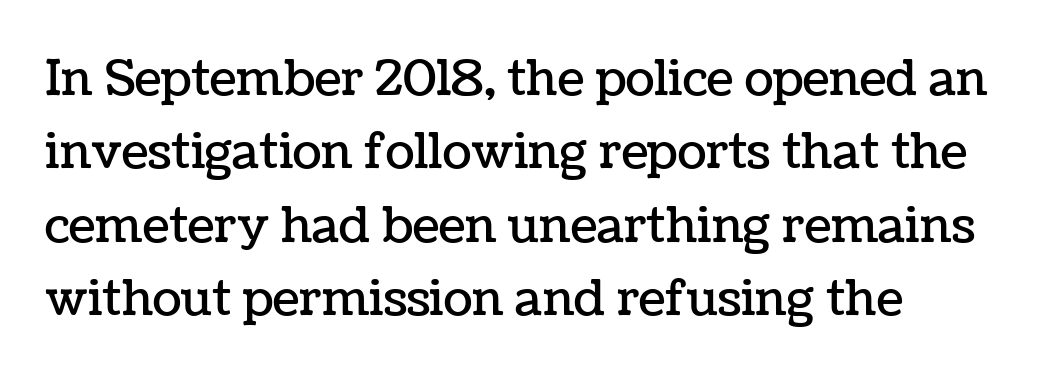
Q: Is the text italic (slanted)? A: No, it is upright.
Q: Is the text underlined? A: No.
Q: How is the paragraph aligned? A: Left-aligned.
Q: Is the spacing between letters normal or unusually wide? A: Normal.
Q: Is the spacing between lines tight, normal or loose? A: Normal.
Q: Width (condensed, normal, or wide)? A: Normal.
Q: Stroke contrast? A: Low.
Q: x-height? A: Medium.
Q: Monospaced? A: No.
